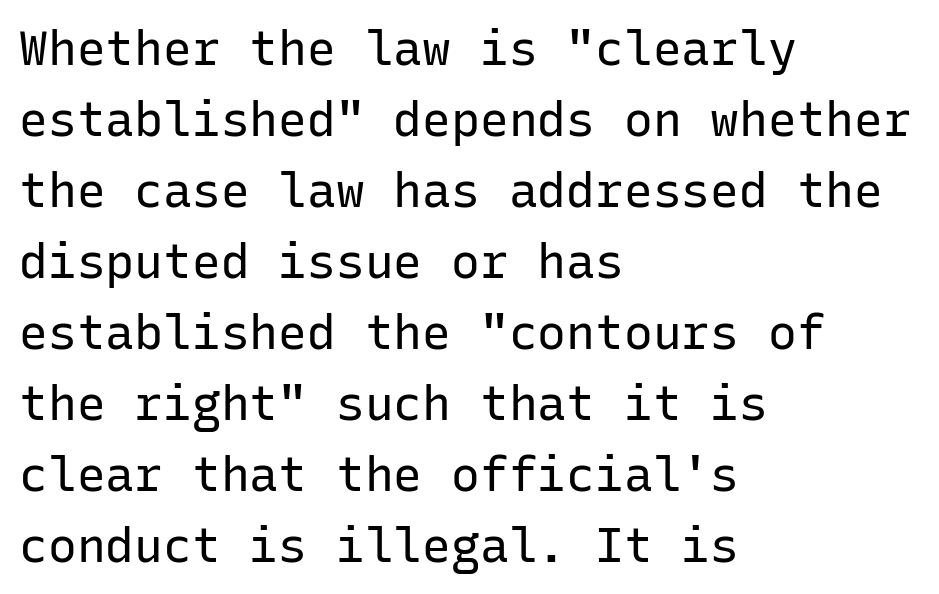
The image shows 48 px regular-weight sans-serif type, upright, monospaced; set left-aligned, normal line spacing (1.48x), normal letter spacing, not underlined; low stroke contrast and a medium x-height.
